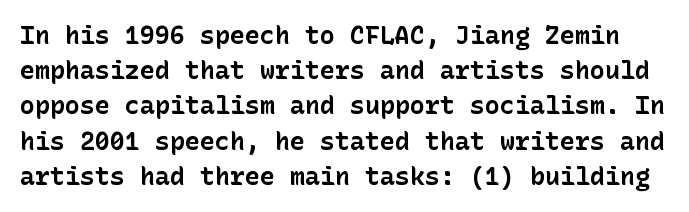
Q: Is the text bold? A: Yes.
Q: Is the text italic (slanted)? A: No, it is upright.
Q: Is the text underlined? A: No.
Q: Is the spacing between letters normal or unusually wide? A: Normal.
Q: Is the spacing between lines tight, normal or loose? A: Normal.
